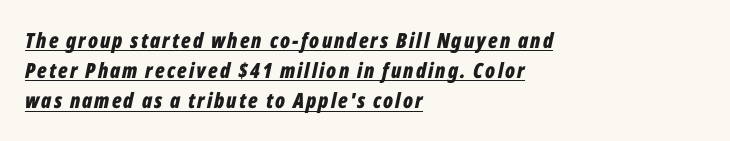
Q: Is the text bold? A: Yes.
Q: Is the text italic (slanted)? A: Yes, it leans right by about 12 degrees.
Q: Is the text underlined? A: Yes.
Q: How is the paragraph aligned? A: Left-aligned.
Q: Is the spacing between lines tight, normal or loose? A: Normal.
